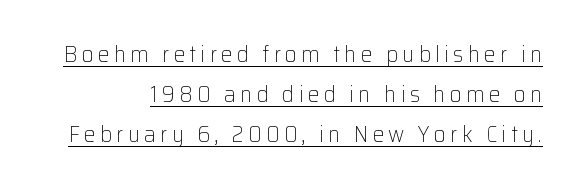
{"italic": "no", "bold": "no", "underline": "yes", "line_spacing_ratio": 1.75, "glyph_px": 23}
